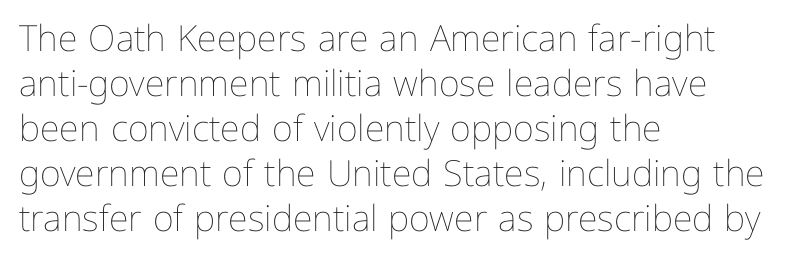
{"italic": "no", "bold": "no", "weight": "thin", "width": "normal", "stroke_contrast": "low", "x_height": "medium", "monospaced": "no", "underline": "no", "align": "left", "line_spacing": "normal", "line_spacing_ratio": 1.25, "letter_spacing": "normal", "letter_spacing_em": 0.0, "glyph_px": 36}
